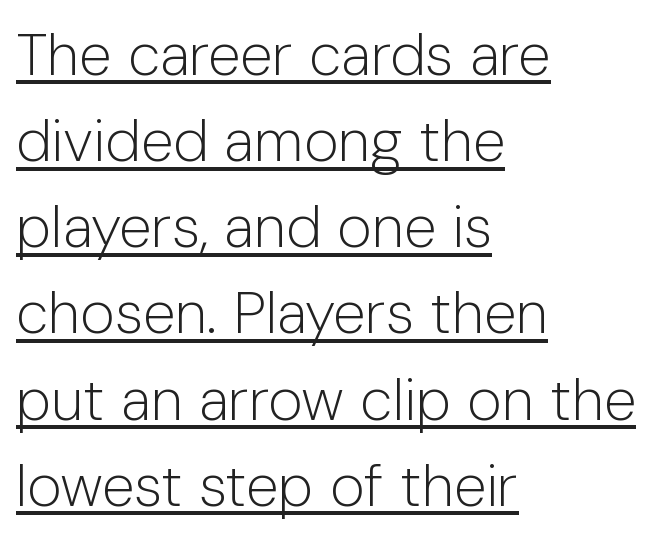
{"serif": "no", "italic": "no", "bold": "no", "weight": "light", "width": "normal", "stroke_contrast": "low", "x_height": "medium", "monospaced": "no", "underline": "yes", "align": "left", "line_spacing": "normal", "line_spacing_ratio": 1.46, "letter_spacing": "normal", "letter_spacing_em": 0.0, "glyph_px": 59}
